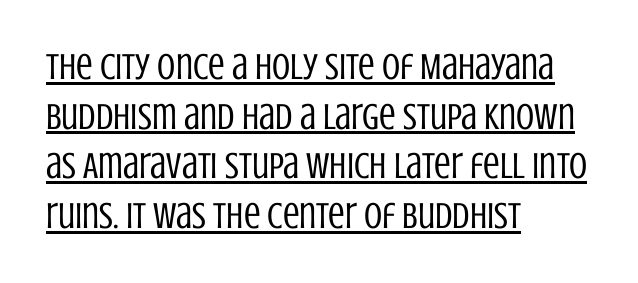
The image shows 37 px regular-weight, condensed sans-serif type, upright; set left-aligned, normal line spacing (1.34x), normal letter spacing, underlined; low stroke contrast and a large x-height.
